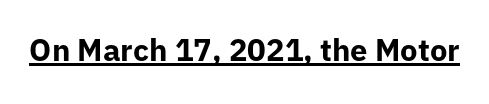
Unlike a traditional serif, this face leaves its strokes unadorned. The type sits square on the baseline with zero lean. What weight is shown? A full bold with thick strokes. You could not count columns in this text — the font is proportionally spaced. Check the space under the baseline: a stroke is drawn there. The letters sit at their default tracking, neither squeezed nor spread.
